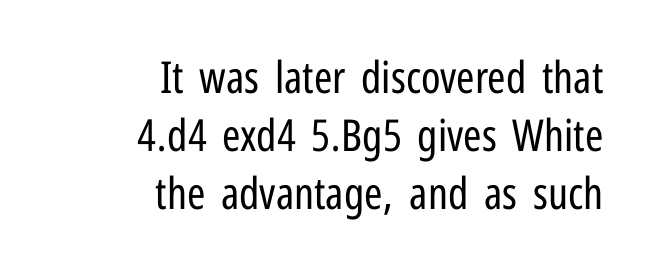
{"serif": "no", "italic": "no", "bold": "no", "weight": "regular", "width": "condensed", "stroke_contrast": "low", "x_height": "medium", "monospaced": "no", "underline": "no", "align": "right", "line_spacing": "normal", "line_spacing_ratio": 1.32, "letter_spacing": "normal", "letter_spacing_em": 0.0, "glyph_px": 44}
